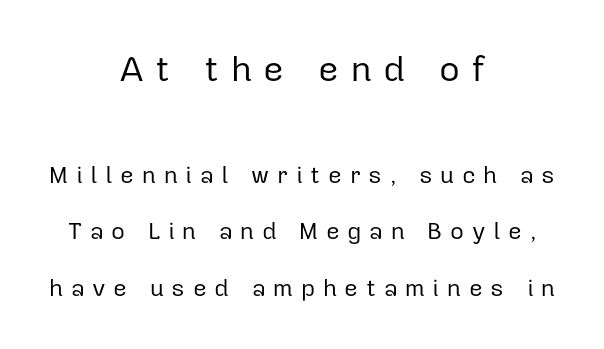
Q: Is the text bold? A: No.
Q: Is the text italic (slanted)? A: No, it is upright.
Q: Is the typeface a serif or a sans-serif typeface? A: Sans-serif.
Q: Is the text underlined? A: No.
Q: How is the paragraph aligned? A: Centered.
Q: Is the spacing between letters normal or unusually wide? A: Unusually wide.
Q: Is the spacing between lines tight, normal or loose? A: Loose.
Q: Which block of text is set in a larger size, the first (top) or the second (bottom)? A: The first (top) one.
Q: Width (condensed, normal, or wide)? A: Normal.
Q: Stroke contrast? A: Low.
Q: x-height? A: Medium.
Q: Monospaced? A: No.
